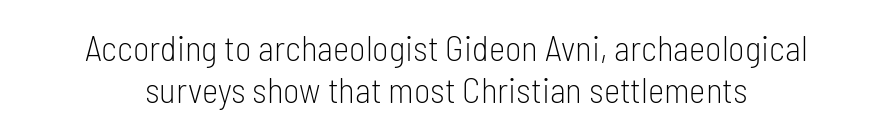
The image shows 35 px light, condensed sans-serif type, upright; set line spacing 1.2x, normal letter spacing, not underlined; low stroke contrast and a medium x-height.
